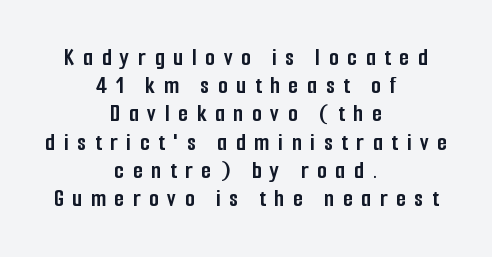
{"italic": "no", "bold": "yes", "underline": "no", "align": "center", "line_spacing": "tight", "line_spacing_ratio": 1.13, "letter_spacing": "wide", "letter_spacing_em": 0.35, "glyph_px": 25}
